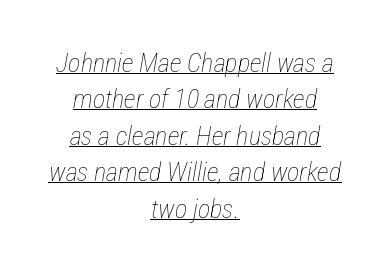
Notice how the passage keeps no hard edge, just a central spine. Emphasis-style slanted type is in use. Between one letter and the next there's only the usual sliver of space. One glance says typical: line gaps are just what's usual. A typographer would call this underscored text.
